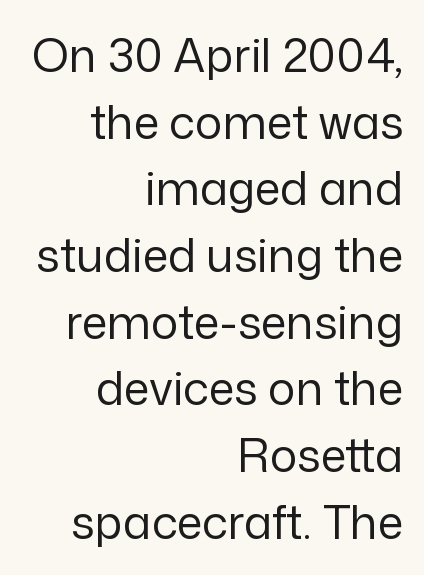
{"serif": "no", "italic": "no", "bold": "no", "weight": "regular", "width": "normal", "stroke_contrast": "low", "x_height": "medium", "monospaced": "no", "underline": "no", "align": "right", "line_spacing": "normal", "line_spacing_ratio": 1.45, "letter_spacing": "normal", "letter_spacing_em": 0.0, "glyph_px": 46}
